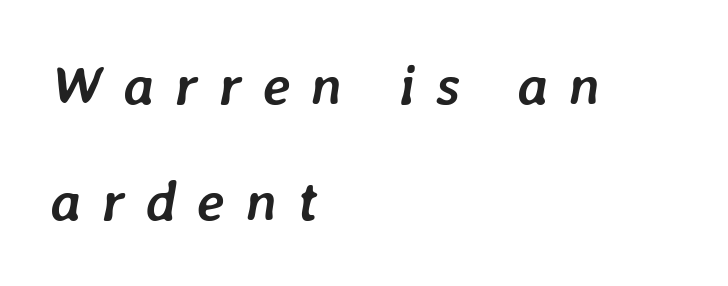
This is heavy type, rendered in bold. What stands out about the letter spacing? Its width — letters are far apart. The lines in this sample share a left origin and differ only in where they stop. The face used here is proportionally spaced, like ordinary book or web type. Underlining? Definitely not there.
